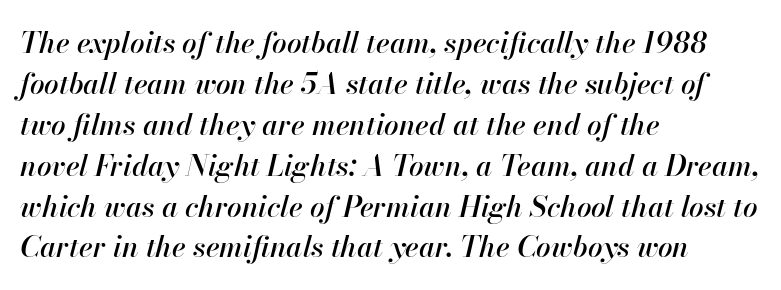
Letter spacing: default. Is this a fixed-width face? No — the glyphs have proportional, varying widths. A student would call this left alignment; a typographer would say flush left, rag right. Slanted lettering throughout. Letters rest on an invisible, unmarked baseline.
